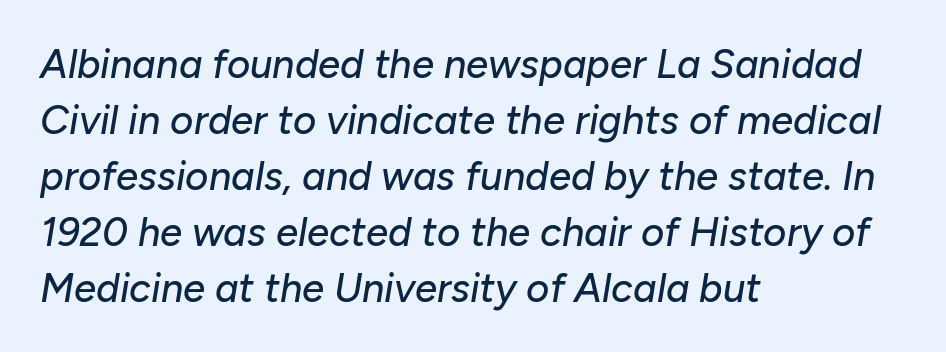
What stands out about the letter spacing? Nothing — it is the standard amount. Is the block centered? No — it sits flush against the left margin. The vertical gap from one line to the next is medium. Honestly, there is no underline to notice here at all.
